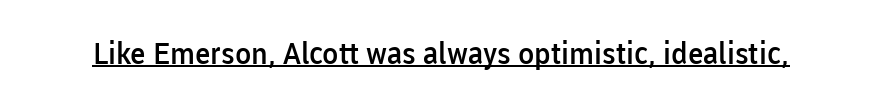
Serif or sans? Sans — the stroke terminals are bare. The passage shown is typed in a proportional face where columns would drift. How are the letters spaced? Ordinarily, with no added tracking. A somewhat darkened texture: the type is semibold rather than bold. The face used here appears with an underline applied. The type sits square on the baseline with zero lean.
